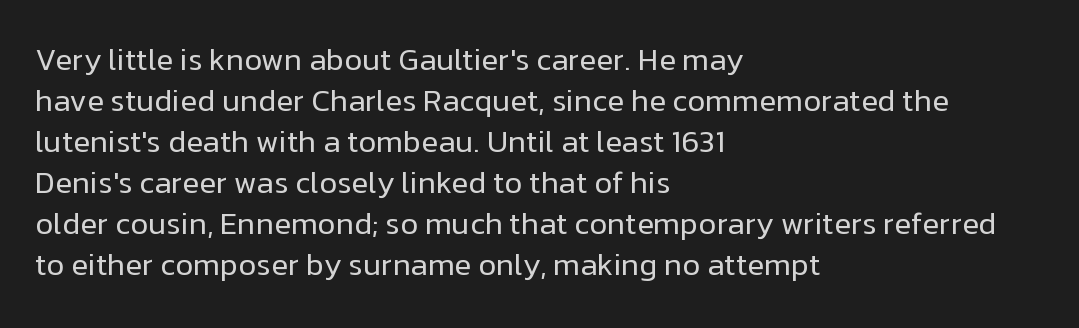
Q: Is the text bold? A: No.
Q: Is the text italic (slanted)? A: No, it is upright.
Q: Is the typeface a serif or a sans-serif typeface? A: Sans-serif.
Q: Is the text underlined? A: No.
Q: How is the paragraph aligned? A: Left-aligned.
Q: Is the spacing between letters normal or unusually wide? A: Normal.
Q: Is the spacing between lines tight, normal or loose? A: Normal.
Q: Width (condensed, normal, or wide)? A: Normal.
Q: Stroke contrast? A: Low.
Q: x-height? A: Medium.
Q: Monospaced? A: No.
